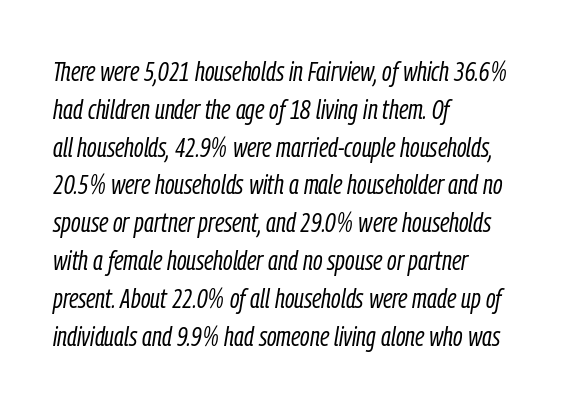
Typeset ragged right — the left edge is the straight one. Quick note: underline off. The passage shown has conventional tracking throughout. Stem width sits at or under what a default text font uses. Slanted lettering throughout.
